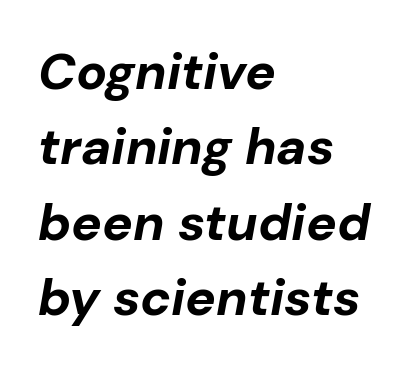
Q: Is the text bold? A: Yes.
Q: Is the text italic (slanted)? A: Yes, it leans right by about 10 degrees.
Q: Is the text underlined? A: No.
Q: How is the paragraph aligned? A: Left-aligned.
Q: Is the spacing between letters normal or unusually wide? A: Normal.
Q: Is the spacing between lines tight, normal or loose? A: Normal.
Q: Width (condensed, normal, or wide)? A: Normal.
Q: Stroke contrast? A: Low.
Q: x-height? A: Medium.
Q: Monospaced? A: No.
